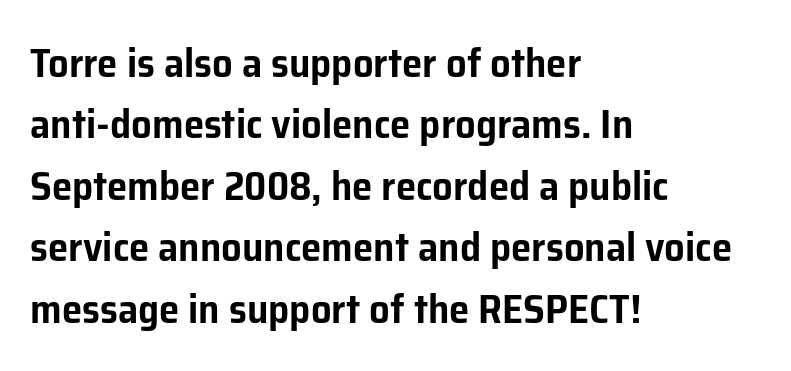
{"serif": "no", "italic": "no", "width": "normal", "stroke_contrast": "low", "x_height": "medium", "monospaced": "no", "underline": "no", "align": "left", "line_spacing": "normal", "line_spacing_ratio": 1.5, "letter_spacing": "normal", "letter_spacing_em": 0.0, "glyph_px": 41}
